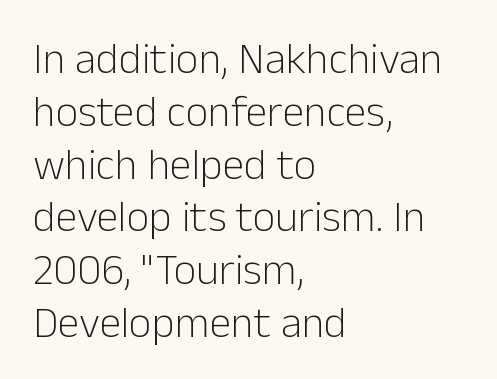
The image shows 44 px light sans-serif type, upright; set left-aligned, line spacing 1.2x, normal letter spacing, not underlined; low stroke contrast and a medium x-height.
